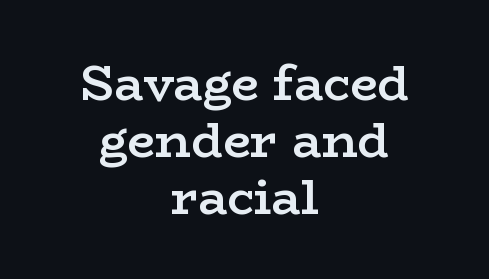
The image shows 49 px semibold, wide serif type, upright; set centered, line spacing 1.16x, normal letter spacing, not underlined; low stroke contrast and a medium x-height.
